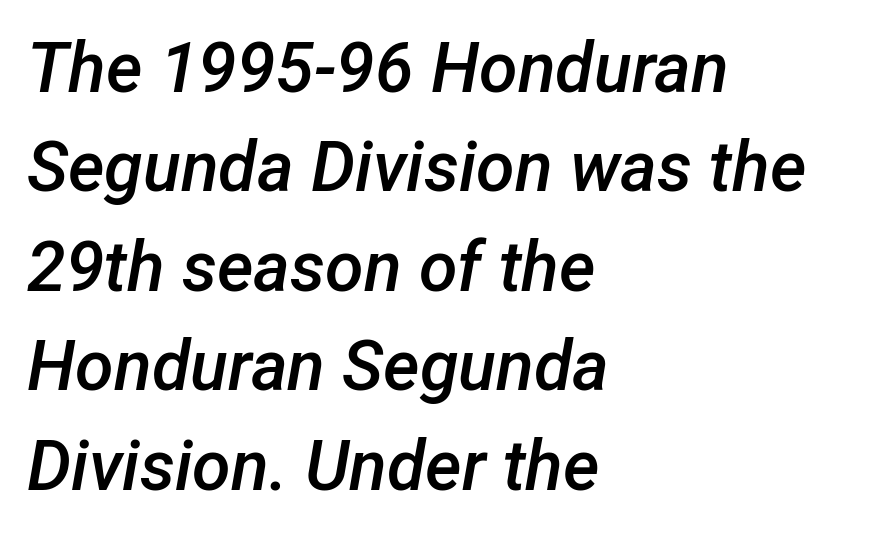
{"italic": "yes", "lean": "right", "slant_degrees": 12, "bold": "semi", "weight": "semibold", "width": "normal", "stroke_contrast": "low", "x_height": "medium", "monospaced": "no", "underline": "no", "align": "left", "line_spacing": "normal", "line_spacing_ratio": 1.42, "letter_spacing": "normal", "letter_spacing_em": 0.0, "glyph_px": 70}
